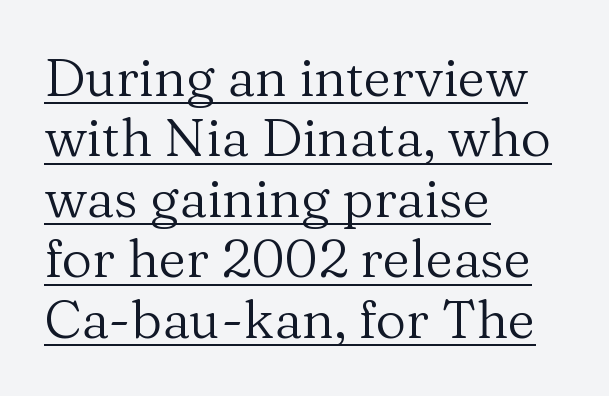
{"serif": "yes", "italic": "no", "bold": "no", "weight": "regular", "width": "normal", "stroke_contrast": "medium", "x_height": "medium", "monospaced": "no", "underline": "yes", "align": "left", "line_spacing": "tight", "line_spacing_ratio": 1.14, "letter_spacing": "normal", "letter_spacing_em": 0.0, "glyph_px": 53}
